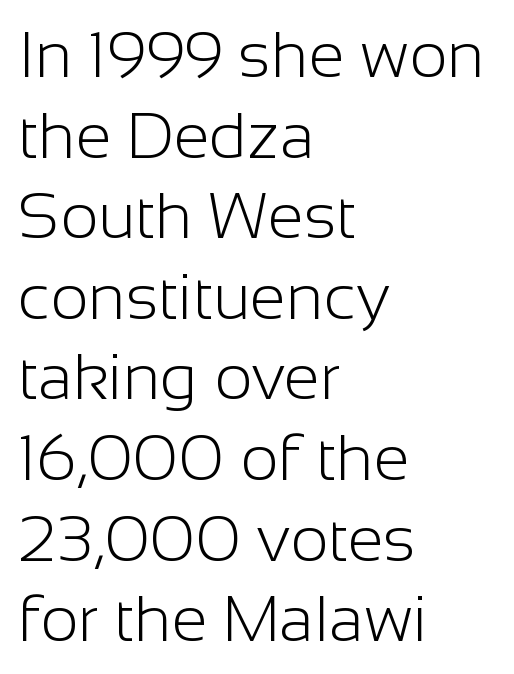
A bare baseline throughout the passage. The typesetting does not lean heavy: it is not bold. The rendering keeps characters at their native spacing. You can tell from the bare stems that sans-serif type was used.
